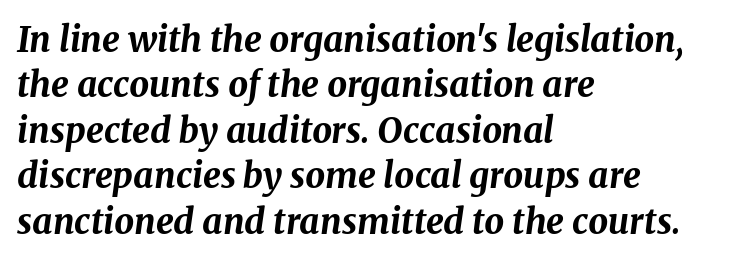
Q: Is the text bold? A: Yes.
Q: Is the text italic (slanted)? A: Yes, it leans right by about 8 degrees.
Q: Is the text underlined? A: No.
Q: How is the paragraph aligned? A: Left-aligned.
Q: Is the spacing between letters normal or unusually wide? A: Normal.
Q: Is the spacing between lines tight, normal or loose? A: Normal.
Q: Width (condensed, normal, or wide)? A: Normal.
Q: Stroke contrast? A: Medium.
Q: x-height? A: Medium.
Q: Monospaced? A: No.
